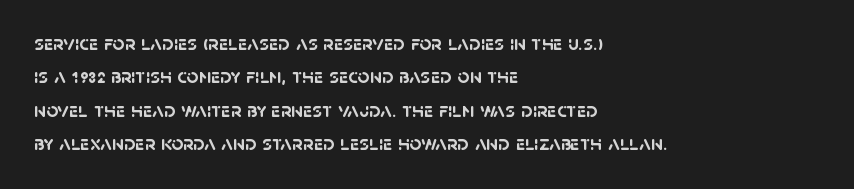
{"bold": "yes", "underline": "no", "align": "left", "line_spacing": "normal", "line_spacing_ratio": 1.59, "letter_spacing": "normal", "letter_spacing_em": 0.0, "glyph_px": 21}
